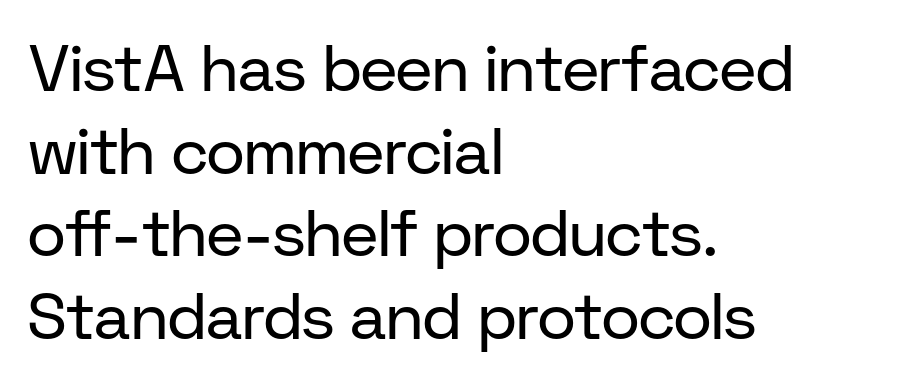
Words appear dense and cohesive because spacing is normal. The compositor pushed each line to the left boundary. Varying glyph widths throughout — classic text-font behaviour. Nobody drew a line under any word here. The face used here is a sans, in the tradition of grotesques and geometrics. The font sits on the lighter half of the weight spectrum, regular included.
